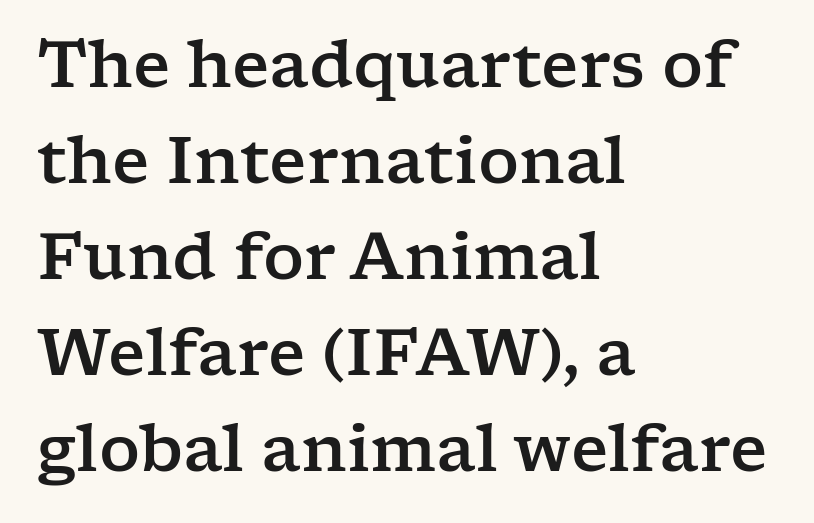
Q: Is the text italic (slanted)? A: No, it is upright.
Q: Is the typeface a serif or a sans-serif typeface? A: Serif.
Q: Is the text underlined? A: No.
Q: How is the paragraph aligned? A: Left-aligned.
Q: Is the spacing between letters normal or unusually wide? A: Normal.
Q: Is the spacing between lines tight, normal or loose? A: Normal.
Q: Width (condensed, normal, or wide)? A: Wide.
Q: Stroke contrast? A: Low.
Q: x-height? A: Medium.
Q: Monospaced? A: No.
